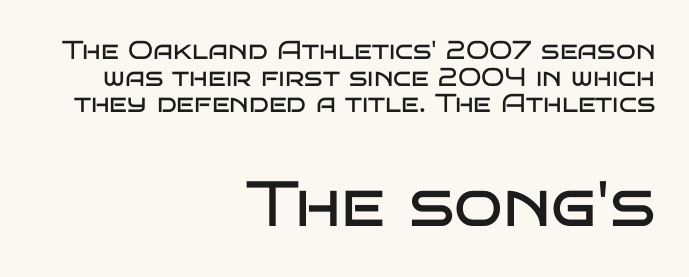
In terms of letterform style, serifs are entirely absent. Honestly, the rows look squashed on top of each other. The letters advance in unequal steps, a hallmark of proportional type. Stroke mass is kept to a normal reading level or below.
